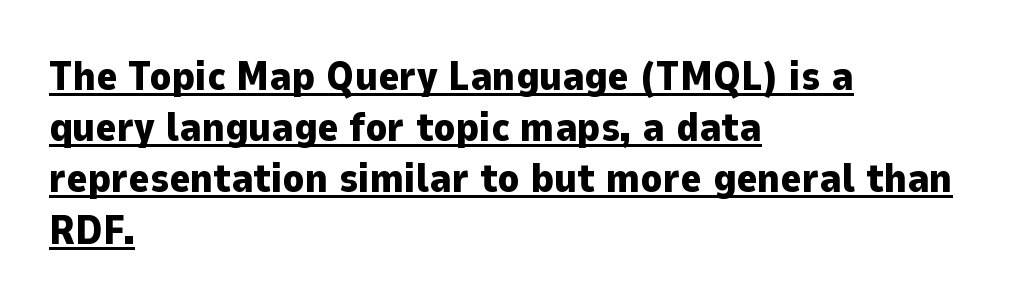
The image shows 40 px heavy sans-serif type, upright; set left-aligned, normal line spacing (1.28x), normal letter spacing, underlined; low stroke contrast and a medium x-height.
